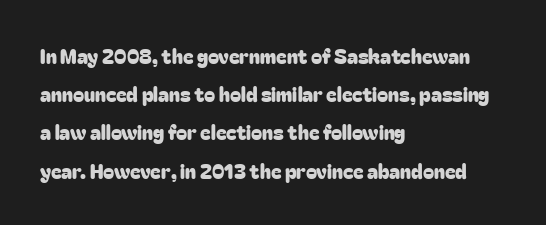
The image shows 20 px text type, upright; set left-aligned, loose line spacing (1.91x), normal letter spacing, not underlined.
